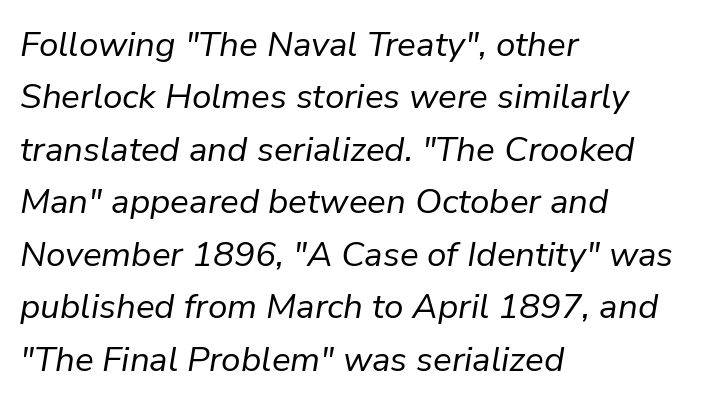
The image shows 35 px regular-weight type, italic (leaning right); set left-aligned, normal line spacing (1.5x), normal letter spacing, not underlined; low stroke contrast and a medium x-height.
